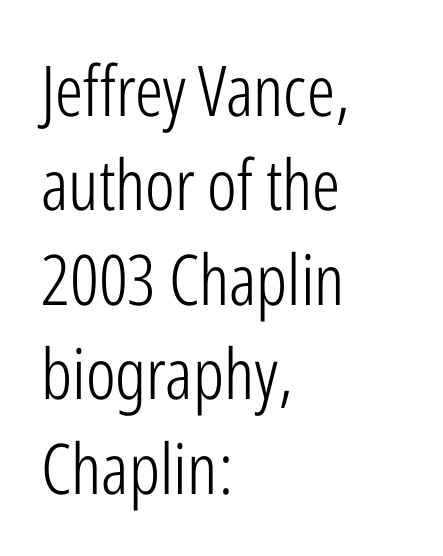
The image shows 70 px light, condensed sans-serif type, upright; set left-aligned, normal line spacing (1.35x), normal letter spacing, not underlined; low stroke contrast and a medium x-height.
